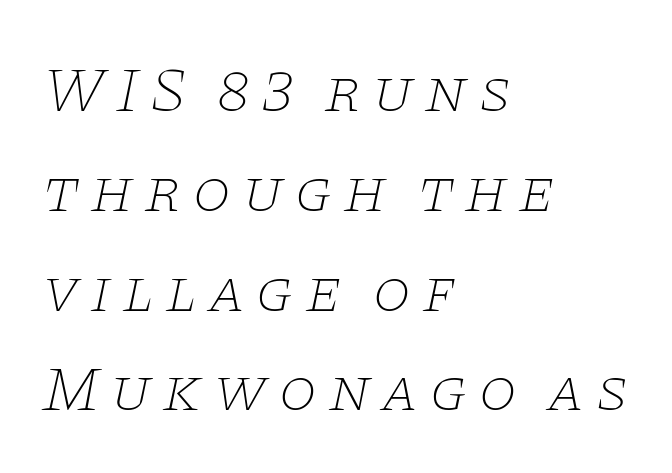
Q: Is the text bold? A: No.
Q: Is the text italic (slanted)? A: Yes, it leans right by about 11 degrees.
Q: Is the typeface a serif or a sans-serif typeface? A: Serif.
Q: Is the text underlined? A: No.
Q: How is the paragraph aligned? A: Left-aligned.
Q: Is the spacing between lines tight, normal or loose? A: Normal.
Q: Width (condensed, normal, or wide)? A: Wide.
Q: Stroke contrast? A: Low.
Q: x-height? A: Large.
Q: Monospaced? A: No.
